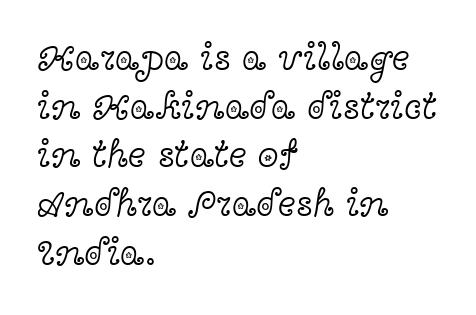
{"serif": "yes", "italic": "no", "bold": "no", "weight": "light", "width": "wide", "x_height": "medium", "monospaced": "no", "underline": "no", "align": "left", "line_spacing": "normal", "line_spacing_ratio": 1.28, "letter_spacing": "normal", "letter_spacing_em": 0.0, "glyph_px": 38}
